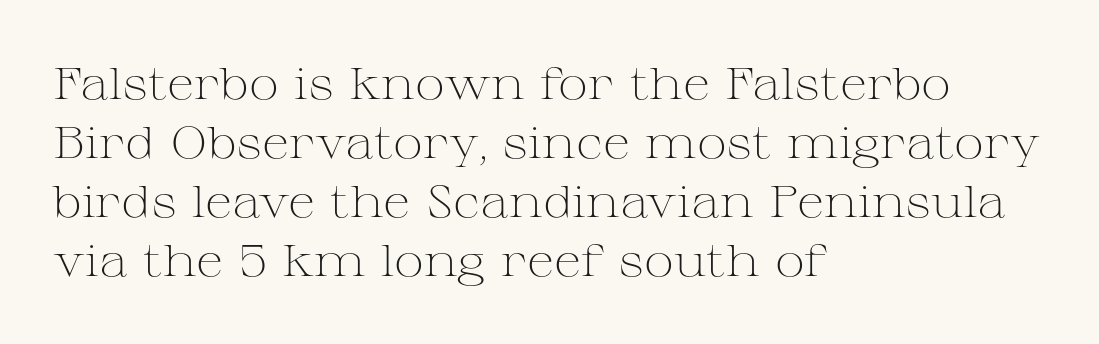
The image shows 45 px light, wide serif type, upright; set left-aligned, normal line spacing (1.31x), normal letter spacing, not underlined; medium stroke contrast and a medium x-height.
